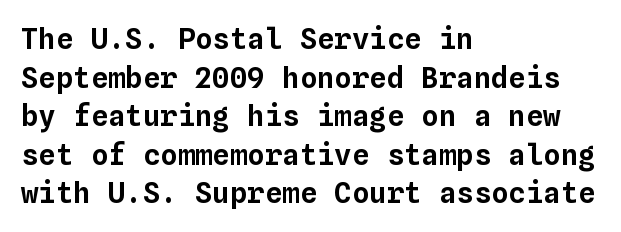
The rendering keeps characters at their native spacing. The passage shown stacks its lines at a standard gap. In terms of posture, this sample is upright. The space directly below the letters is spotless.
